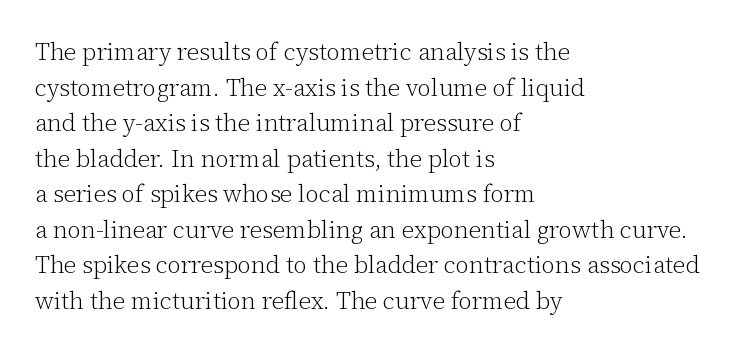
The image shows 24 px text type, upright; set left-aligned, normal line spacing (1.48x), normal letter spacing, not underlined.
